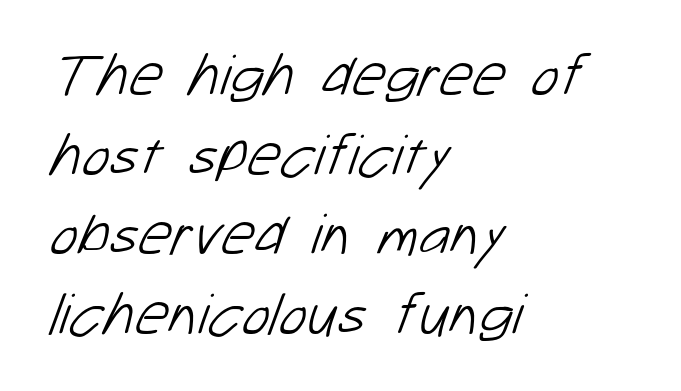
{"serif": "no", "bold": "no", "weight": "light", "width": "normal", "stroke_contrast": "low", "x_height": "medium", "monospaced": "no", "underline": "no", "align": "left", "line_spacing": "normal", "line_spacing_ratio": 1.35, "letter_spacing": "normal", "letter_spacing_em": 0.0, "glyph_px": 59}
